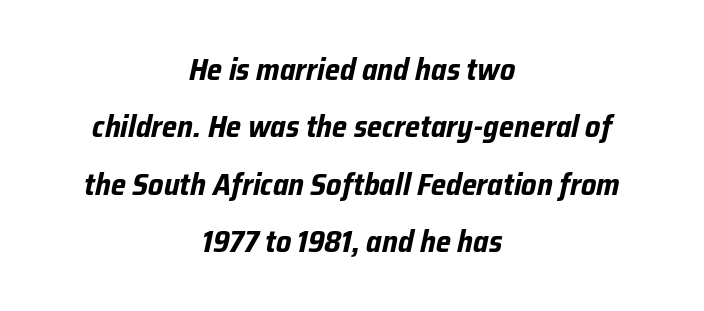
Q: Is the text bold? A: Yes.
Q: Is the text italic (slanted)? A: Yes, it leans right by about 12 degrees.
Q: Is the text underlined? A: No.
Q: How is the paragraph aligned? A: Centered.
Q: Is the spacing between letters normal or unusually wide? A: Normal.
Q: Width (condensed, normal, or wide)? A: Condensed.
Q: Stroke contrast? A: Low.
Q: x-height? A: Medium.
Q: Monospaced? A: No.
